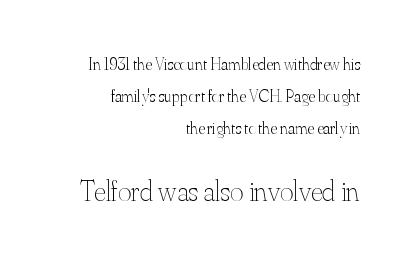
Character size in the trailing block exceeds that of the leading block. The tracking reads as untouched default to a designer's eye. Style check: upright. The characters are drawn with everyday or finer stroke widths.
